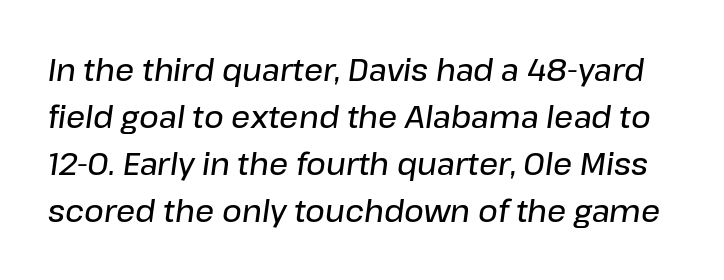
Decoration check: the copy has no underline. Yep, that's italic — everything's leaning. This sample has the flowing, uneven cadence of proportional lettering. Stroke thickness is moderately raised; the sample reads as semibold. In terms of leading, this rendering sits right in the middle.
